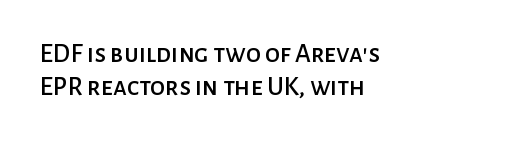
The image shows 27 px text type, upright; set left-aligned, line spacing 1.23x, normal letter spacing, not underlined.
